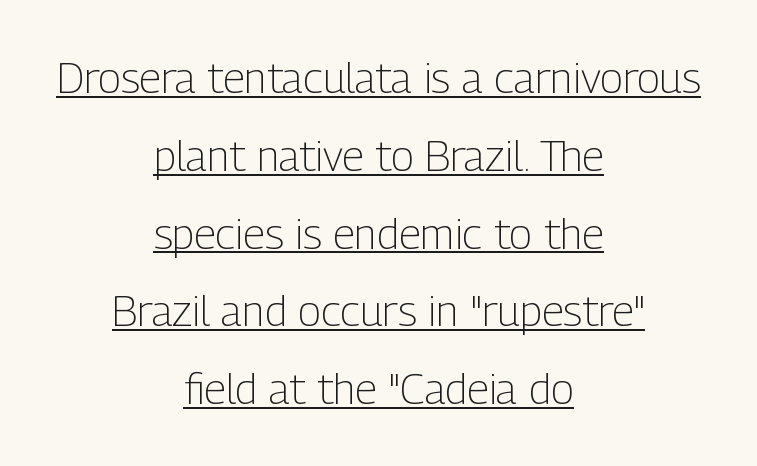
Q: Is the text bold? A: No.
Q: Is the text italic (slanted)? A: No, it is upright.
Q: Is the typeface a serif or a sans-serif typeface? A: Sans-serif.
Q: Is the text underlined? A: Yes.
Q: How is the paragraph aligned? A: Centered.
Q: Is the spacing between letters normal or unusually wide? A: Normal.
Q: Width (condensed, normal, or wide)? A: Condensed.
Q: Stroke contrast? A: Low.
Q: x-height? A: Medium.
Q: Monospaced? A: No.
